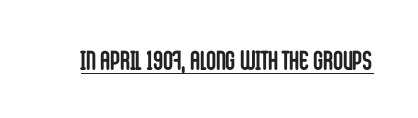
The image shows 27 px bold type, upright; set normal letter spacing, underlined.
